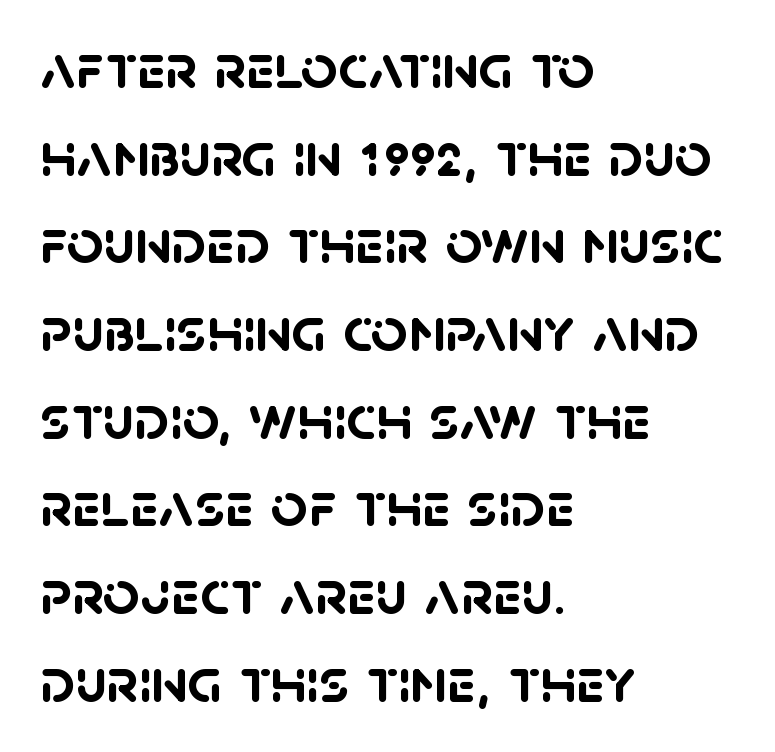
Q: Is the text bold? A: Yes.
Q: Is the typeface a serif or a sans-serif typeface? A: Sans-serif.
Q: Is the text underlined? A: No.
Q: How is the paragraph aligned? A: Left-aligned.
Q: Is the spacing between letters normal or unusually wide? A: Normal.
Q: Is the spacing between lines tight, normal or loose? A: Normal.
Q: Width (condensed, normal, or wide)? A: Normal.
Q: Stroke contrast? A: Low.
Q: x-height? A: Large.
Q: Monospaced? A: No.
